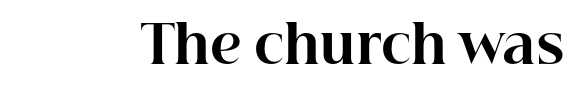
{"serif": "yes", "italic": "no", "bold": "yes", "weight": "bold", "width": "normal", "stroke_contrast": "high", "x_height": "medium", "monospaced": "no", "underline": "no", "letter_spacing": "normal", "letter_spacing_em": 0.0, "glyph_px": 52}
